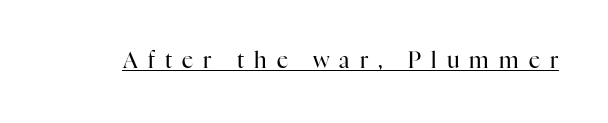
Italic: no, the glyphs are upright roman. The rendering inserts visible extra space after every character. Honestly, the underline is the first thing you notice here. The typesetting does not lean heavy: it is not bold.
